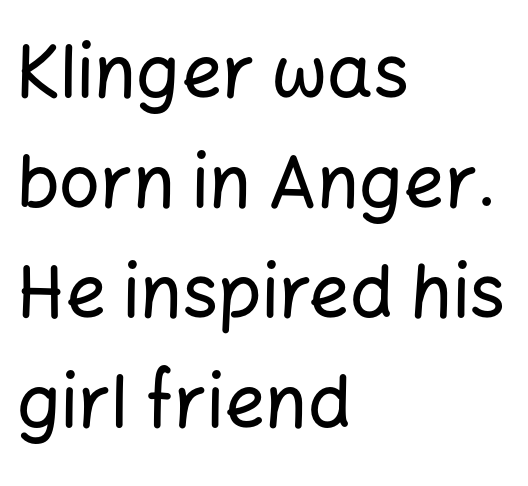
Character widths vary here, with narrow letters taking less room than wide ones. The rendering keeps characters at their native spacing. The type family on display is of the sans-serif kind. Posture: upright roman.
